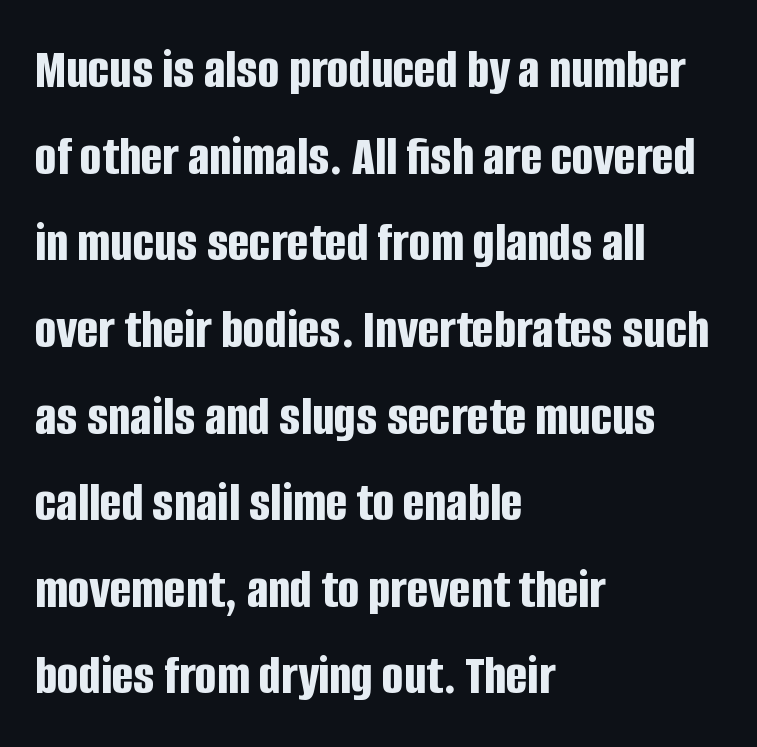
Q: Is the text bold? A: Yes.
Q: Is the text italic (slanted)? A: No, it is upright.
Q: Is the typeface a serif or a sans-serif typeface? A: Sans-serif.
Q: Is the text underlined? A: No.
Q: How is the paragraph aligned? A: Left-aligned.
Q: Is the spacing between letters normal or unusually wide? A: Normal.
Q: Is the spacing between lines tight, normal or loose? A: Normal.
Q: Width (condensed, normal, or wide)? A: Condensed.
Q: Stroke contrast? A: Low.
Q: x-height? A: Large.
Q: Monospaced? A: No.
